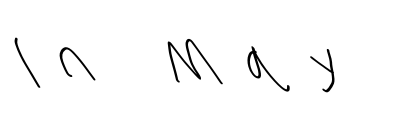
Q: Is the text bold? A: No.
Q: Is the typeface a serif or a sans-serif typeface? A: Sans-serif.
Q: Is the text underlined? A: No.
Q: Is the spacing between letters normal or unusually wide? A: Unusually wide.
Q: Width (condensed, normal, or wide)? A: Condensed.
Q: Stroke contrast? A: Low.
Q: x-height? A: Large.
Q: Monospaced? A: No.
